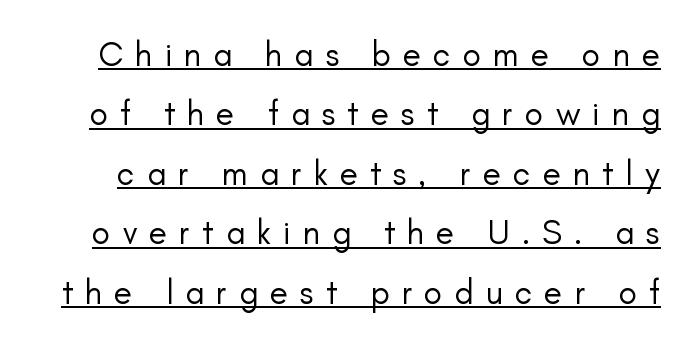
{"serif": "no", "italic": "no", "bold": "no", "weight": "regular", "width": "normal", "stroke_contrast": "low", "x_height": "small", "monospaced": "no", "underline": "yes", "line_spacing_ratio": 1.75, "letter_spacing": "wide", "letter_spacing_em": 0.35, "glyph_px": 34}
